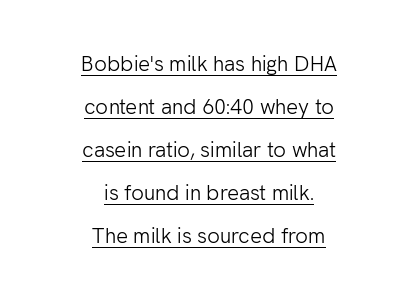
Q: Is the text bold? A: No.
Q: Is the text italic (slanted)? A: No, it is upright.
Q: Is the text underlined? A: Yes.
Q: How is the paragraph aligned? A: Centered.
Q: Is the spacing between letters normal or unusually wide? A: Normal.
Q: Is the spacing between lines tight, normal or loose? A: Loose.
